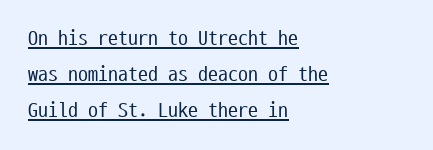
A roman cut, with each character standing at attention. A continuous stroke trails under the words, as in a hyperlink. The ragged edge is on the right, which tells us the setting is flush left. No heavy texture on the line: the type isn't bold.
